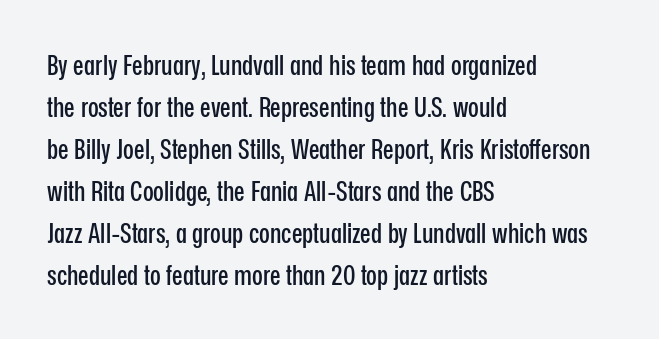
{"serif": "no", "italic": "no", "width": "condensed", "stroke_contrast": "low", "x_height": "medium", "monospaced": "no", "underline": "no", "align": "left", "line_spacing": "normal", "line_spacing_ratio": 1.5, "letter_spacing": "normal", "letter_spacing_em": 0.0, "glyph_px": 28}
